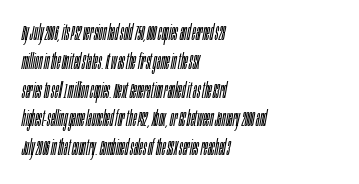
The image shows 22 px text type, italic (leaning right); set left-aligned, normal line spacing (1.31x), normal letter spacing, not underlined.
